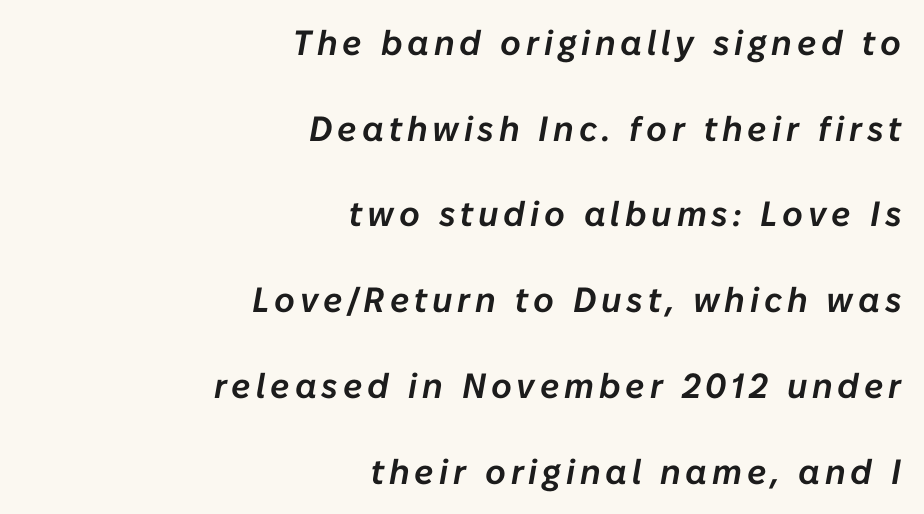
The image shows 35 px text type, italic (leaning right); set right-aligned, loose line spacing (2.45x), not underlined; low stroke contrast and a medium x-height.
